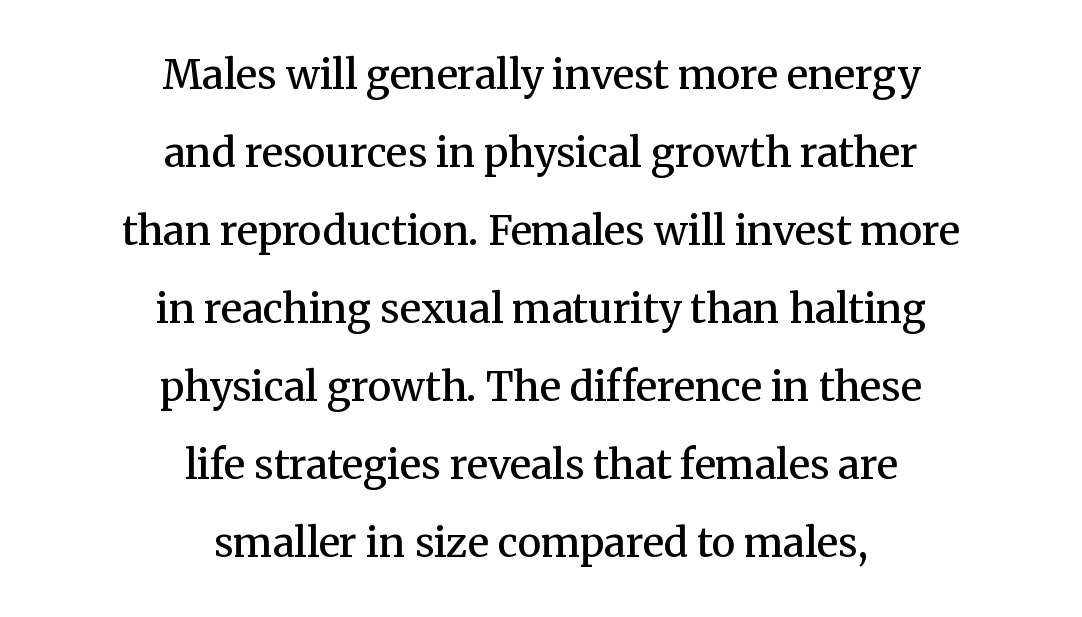
{"serif": "yes", "italic": "no", "bold": "semi", "weight": "semibold", "width": "normal", "stroke_contrast": "medium", "x_height": "medium", "monospaced": "no", "underline": "no", "align": "center", "line_spacing": "loose", "line_spacing_ratio": 1.95, "letter_spacing": "normal", "letter_spacing_em": 0.0, "glyph_px": 40}
